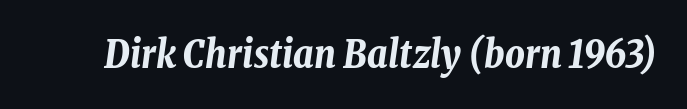
Q: Is the text bold? A: Yes.
Q: Is the text italic (slanted)? A: Yes, it leans right by about 8 degrees.
Q: Is the text underlined? A: No.
Q: Is the spacing between letters normal or unusually wide? A: Normal.
Q: Width (condensed, normal, or wide)? A: Condensed.
Q: Stroke contrast? A: Low.
Q: x-height? A: Medium.
Q: Monospaced? A: No.
